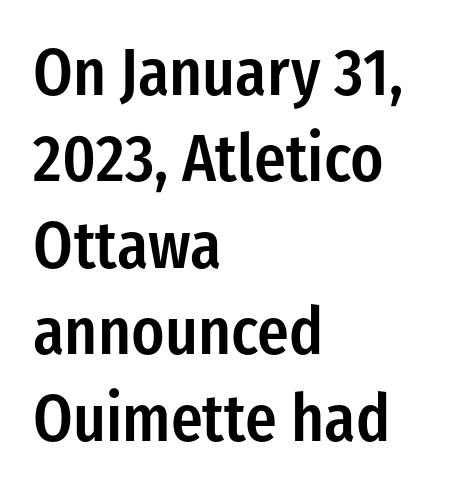
{"serif": "no", "italic": "no", "bold": "semi", "weight": "semibold", "width": "condensed", "stroke_contrast": "low", "x_height": "medium", "monospaced": "no", "underline": "no", "align": "left", "line_spacing": "normal", "line_spacing_ratio": 1.31, "letter_spacing": "normal", "letter_spacing_em": 0.0, "glyph_px": 66}
